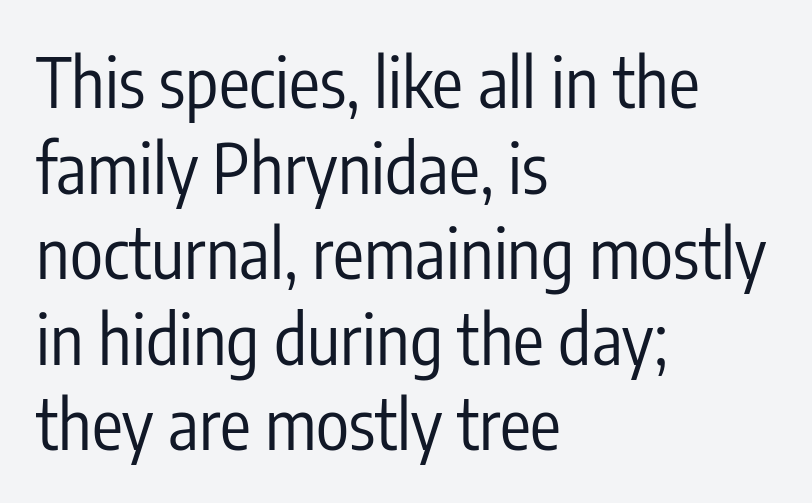
The image shows 69 px regular-weight, condensed sans-serif type, upright; set left-aligned, line spacing 1.24x, normal letter spacing, not underlined; low stroke contrast and a medium x-height.
